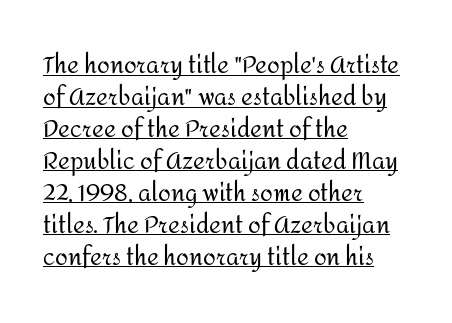
{"italic": "no", "bold": "no", "underline": "yes", "align": "left", "line_spacing": "normal", "line_spacing_ratio": 1.39, "letter_spacing": "normal", "letter_spacing_em": 0.0, "glyph_px": 23}
